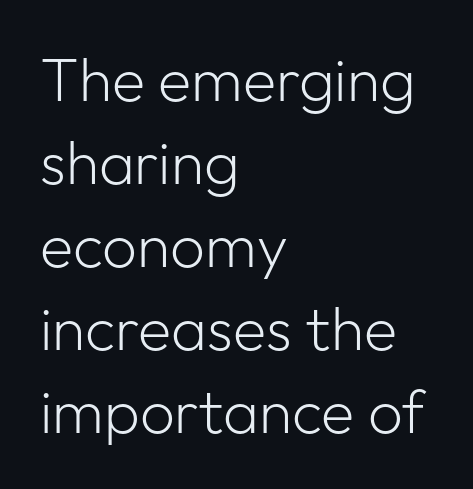
The image shows 61 px light sans-serif type, upright; set left-aligned, normal line spacing (1.36x), normal letter spacing, not underlined; low stroke contrast and a medium x-height.
